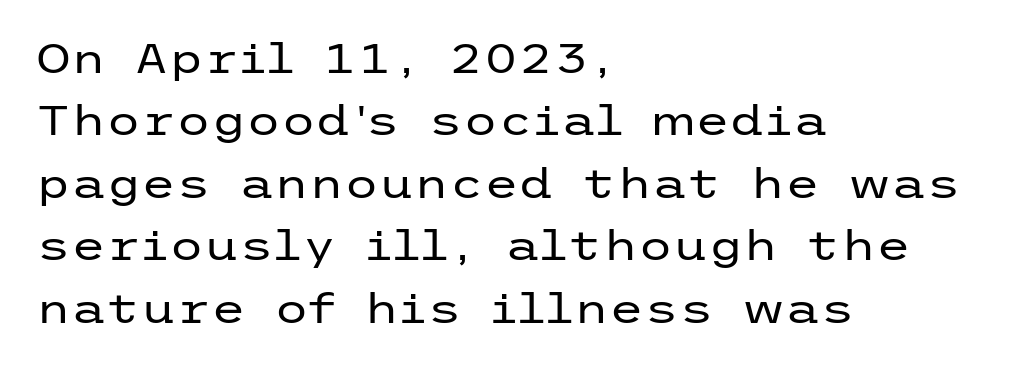
Q: Is the text bold? A: No.
Q: Is the text italic (slanted)? A: No, it is upright.
Q: Is the typeface a serif or a sans-serif typeface? A: Sans-serif.
Q: Is the text underlined? A: No.
Q: How is the paragraph aligned? A: Left-aligned.
Q: Is the spacing between letters normal or unusually wide? A: Normal.
Q: Is the spacing between lines tight, normal or loose? A: Normal.
Q: Width (condensed, normal, or wide)? A: Wide.
Q: Stroke contrast? A: Low.
Q: x-height? A: Medium.
